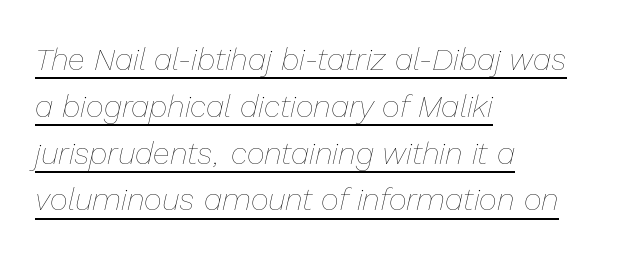
Q: Is the text bold? A: No.
Q: Is the text italic (slanted)? A: Yes, it leans right by about 13 degrees.
Q: Is the text underlined? A: Yes.
Q: How is the paragraph aligned? A: Left-aligned.
Q: Is the spacing between letters normal or unusually wide? A: Normal.
Q: Is the spacing between lines tight, normal or loose? A: Normal.
Q: Width (condensed, normal, or wide)? A: Normal.
Q: Stroke contrast? A: Low.
Q: x-height? A: Medium.
Q: Monospaced? A: No.
